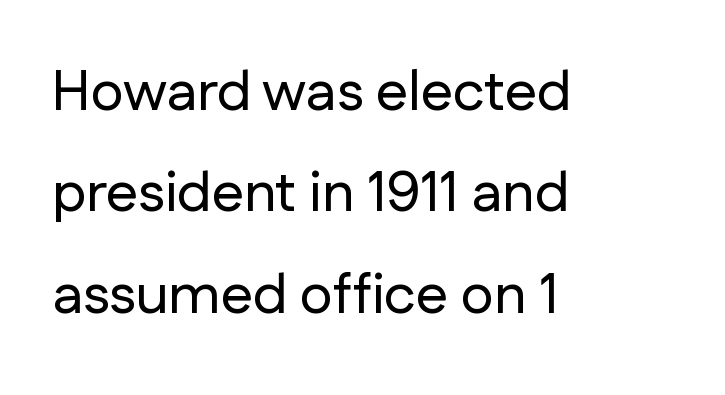
Q: Is the text italic (slanted)? A: No, it is upright.
Q: Is the typeface a serif or a sans-serif typeface? A: Sans-serif.
Q: Is the text underlined? A: No.
Q: How is the paragraph aligned? A: Left-aligned.
Q: Is the spacing between letters normal or unusually wide? A: Normal.
Q: Width (condensed, normal, or wide)? A: Normal.
Q: Stroke contrast? A: Low.
Q: x-height? A: Medium.
Q: Monospaced? A: No.
